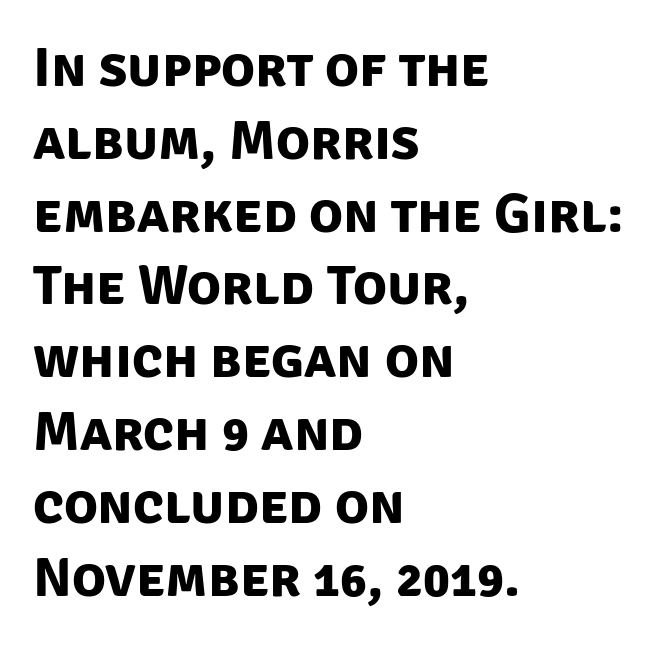
The image shows 56 px bold sans-serif type; set left-aligned, normal line spacing (1.3x), normal letter spacing, not underlined; low stroke contrast and a large x-height.
